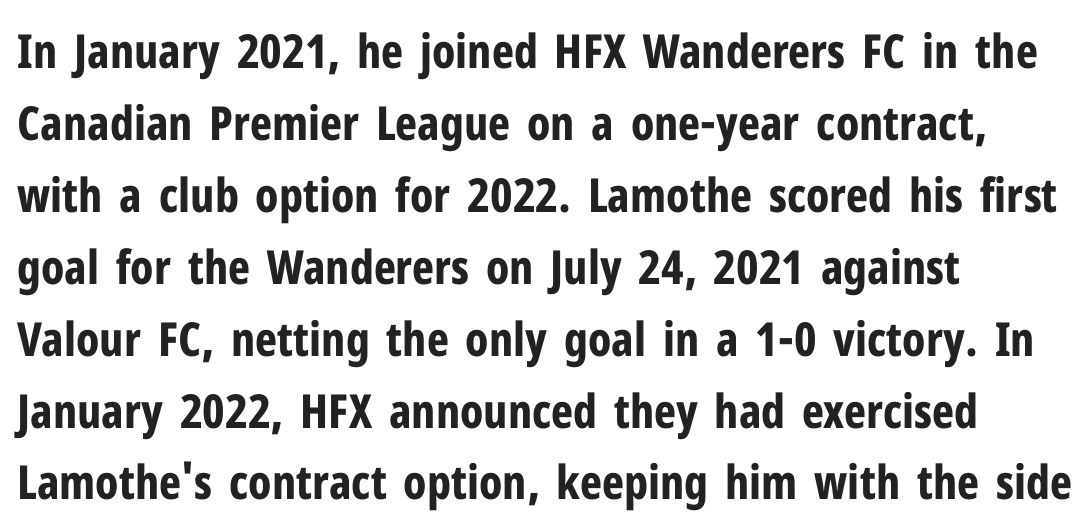
The image shows 47 px bold, condensed sans-serif type, upright; set left-aligned, normal line spacing (1.53x), normal letter spacing, not underlined; low stroke contrast and a medium x-height.
